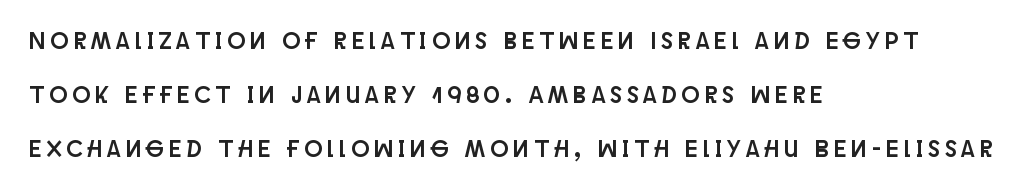
The image shows 24 px text type, upright; set left-aligned, loose line spacing (2.24x), unusually wide letter spacing (+0.22 em), not underlined.
